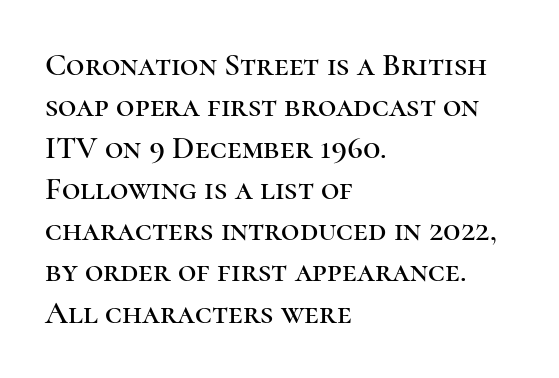
{"serif": "yes", "italic": "no", "width": "normal", "stroke_contrast": "high", "x_height": "medium", "monospaced": "no", "underline": "no", "align": "left", "line_spacing": "normal", "line_spacing_ratio": 1.29, "letter_spacing": "normal", "letter_spacing_em": 0.0, "glyph_px": 32}
